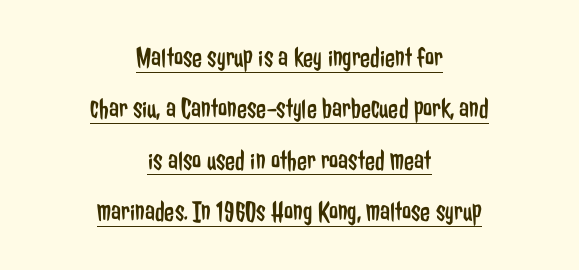
{"serif": "no", "italic": "no", "bold": "no", "weight": "regular", "width": "condensed", "stroke_contrast": "low", "x_height": "medium", "monospaced": "no", "underline": "yes", "align": "center", "line_spacing_ratio": 1.77, "letter_spacing": "normal", "letter_spacing_em": 0.0, "glyph_px": 29}
